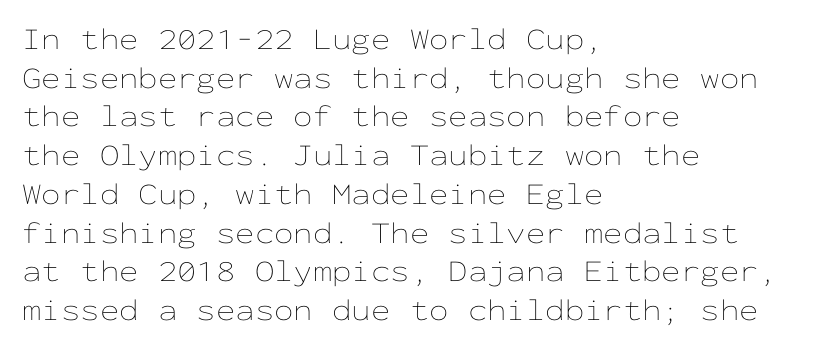
{"italic": "no", "bold": "no", "weight": "thin", "width": "wide", "stroke_contrast": "low", "x_height": "medium", "monospaced": "yes", "underline": "no", "align": "left", "line_spacing": "normal", "line_spacing_ratio": 1.25, "letter_spacing": "normal", "letter_spacing_em": 0.0, "glyph_px": 31}
